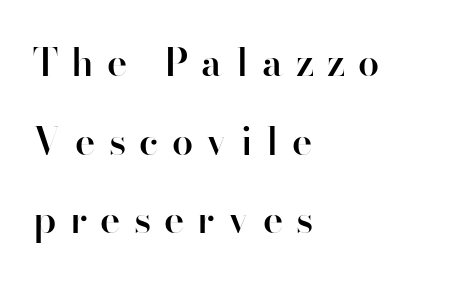
These lines stack with their left ends in a neat column. A typesetter would call this proportional, since set widths differ per character. Does the weight exceed regular? Yes, but only to semibold. Honestly, the rows look like they've been pulled way apart.
